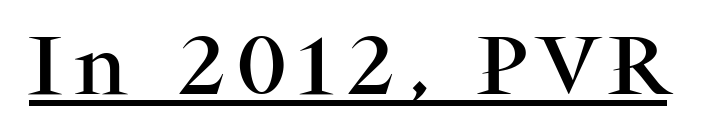
The image shows 65 px serif type, upright; set unusually wide letter spacing (+0.22 em), underlined; medium stroke contrast and a medium x-height.
